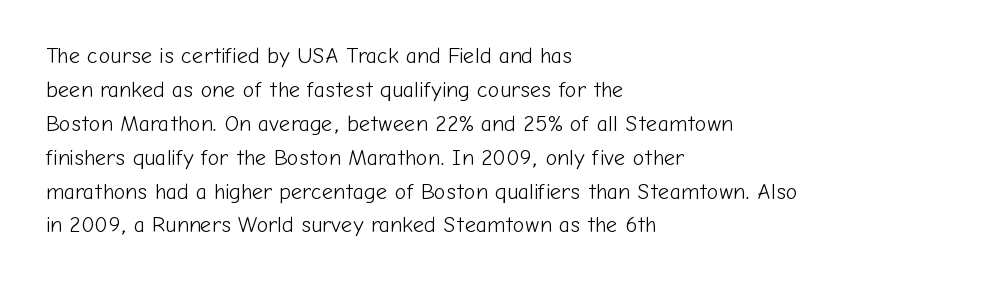
Q: Is the text bold? A: No.
Q: Is the text italic (slanted)? A: No, it is upright.
Q: Is the text underlined? A: No.
Q: How is the paragraph aligned? A: Left-aligned.
Q: Is the spacing between letters normal or unusually wide? A: Normal.
Q: Is the spacing between lines tight, normal or loose? A: Normal.
